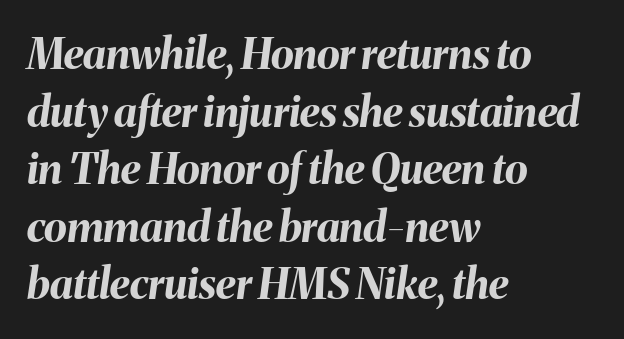
{"italic": "yes", "lean": "right", "slant_degrees": 8, "bold": "yes", "weight": "bold", "width": "normal", "stroke_contrast": "medium", "x_height": "medium", "monospaced": "no", "underline": "no", "align": "left", "line_spacing": "normal", "line_spacing_ratio": 1.37, "letter_spacing": "normal", "letter_spacing_em": 0.0, "glyph_px": 42}
